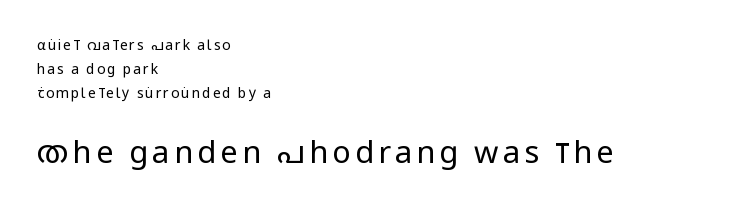
Check the space under the baseline: it is left empty. The lines in this sample share a left origin and differ only in where they stop. No heavy texture on the line: the type isn't bold. The typography opts for an upright posture over an oblique one.
